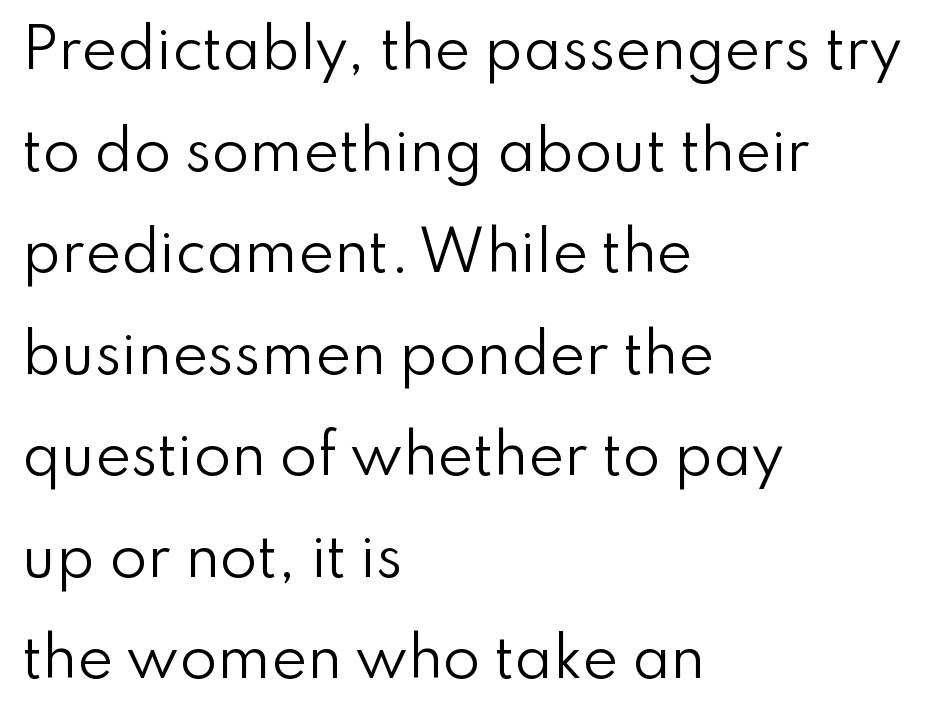
The image shows 54 px regular-weight sans-serif type, upright; set left-aligned, line spacing 1.88x, normal letter spacing, not underlined; low stroke contrast and a small x-height.
